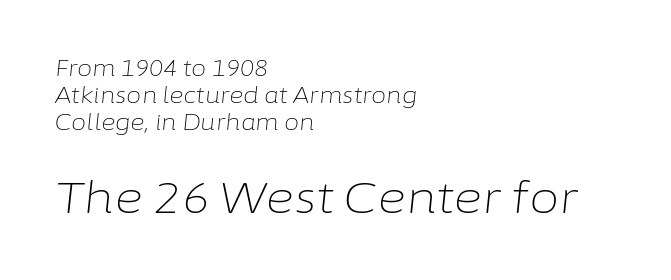
Caption: multi-line text, flush left, ragged right. Proportional: the letters do not fall into vertical columns. Compared with a typical body face, this is equally light or lighter still. The passage shown leans; its letterforms are oblique. The more generous point size was reserved for the lower chunk. Quick note: underline off.
